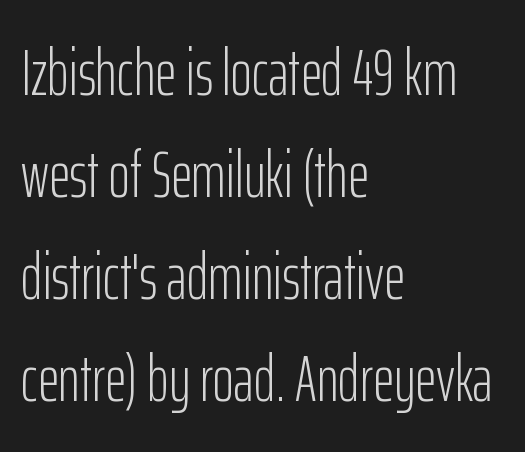
Q: Is the text bold? A: No.
Q: Is the text italic (slanted)? A: No, it is upright.
Q: Is the typeface a serif or a sans-serif typeface? A: Sans-serif.
Q: Is the text underlined? A: No.
Q: How is the paragraph aligned? A: Left-aligned.
Q: Is the spacing between letters normal or unusually wide? A: Normal.
Q: Is the spacing between lines tight, normal or loose? A: Normal.
Q: Width (condensed, normal, or wide)? A: Condensed.
Q: Stroke contrast? A: Low.
Q: x-height? A: Medium.
Q: Monospaced? A: No.
